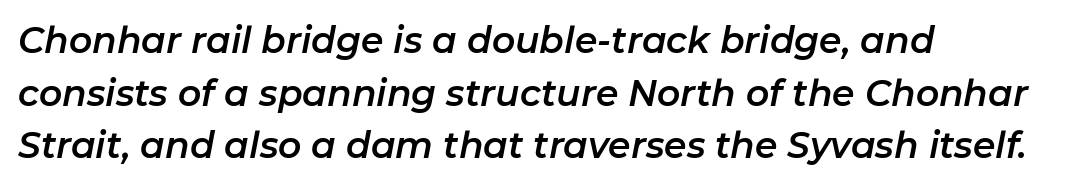
The image shows 36 px text type, italic (leaning right); set left-aligned, normal line spacing (1.46x), normal letter spacing, not underlined; low stroke contrast and a medium x-height.
